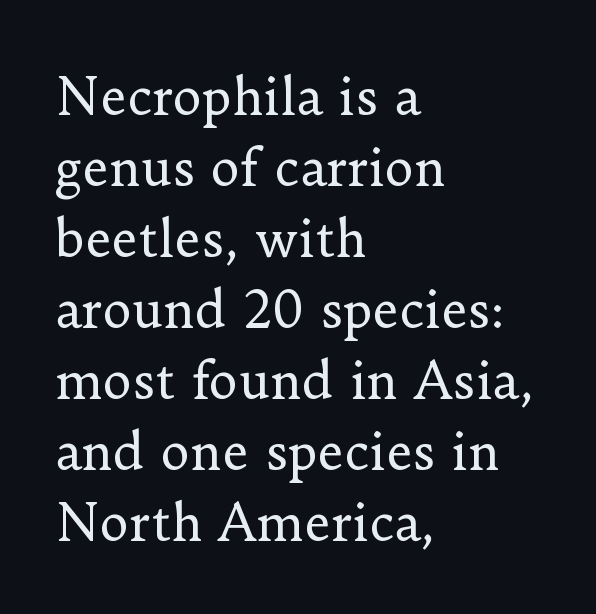
{"serif": "yes", "italic": "no", "bold": "no", "weight": "regular", "width": "normal", "stroke_contrast": "low", "x_height": "small", "monospaced": "no", "underline": "no", "align": "left", "line_spacing": "normal", "line_spacing_ratio": 1.42, "letter_spacing": "normal", "letter_spacing_em": 0.0, "glyph_px": 50}
